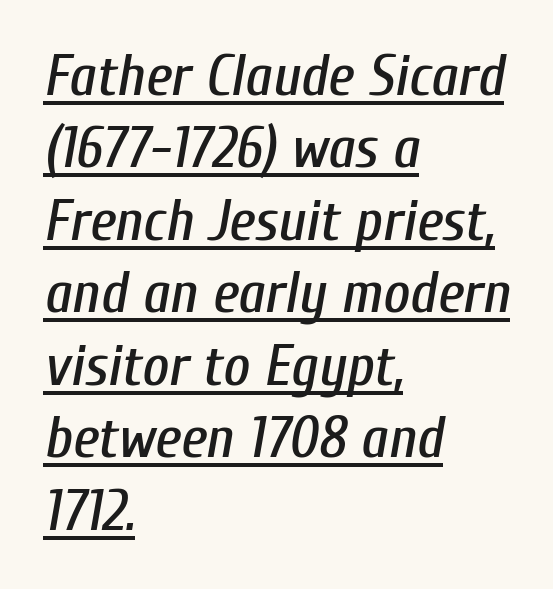
The typography opts for an oblique posture over an upright one. The letters advance in unequal steps, a hallmark of proportional type. Line starts are locked; line ends wander. Whoever set this chose a conventional vertical rhythm. Does extra space separate the letters? No, they use regular spacing.
